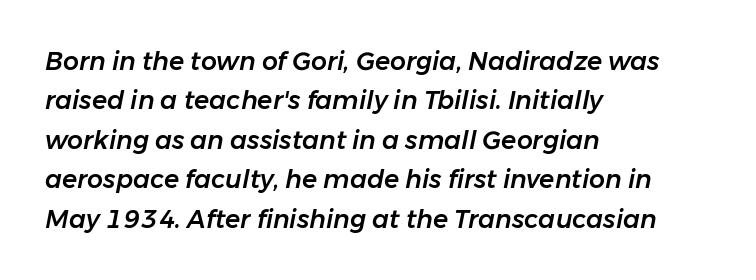
Q: Is the text italic (slanted)? A: Yes, it leans right by about 11 degrees.
Q: Is the text underlined? A: No.
Q: How is the paragraph aligned? A: Left-aligned.
Q: Is the spacing between letters normal or unusually wide? A: Normal.
Q: Is the spacing between lines tight, normal or loose? A: Normal.
